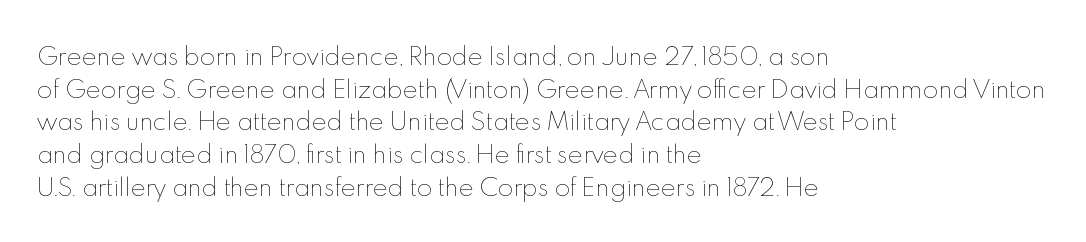
The image shows 23 px text type, upright; set left-aligned, normal line spacing (1.42x), normal letter spacing, not underlined.
